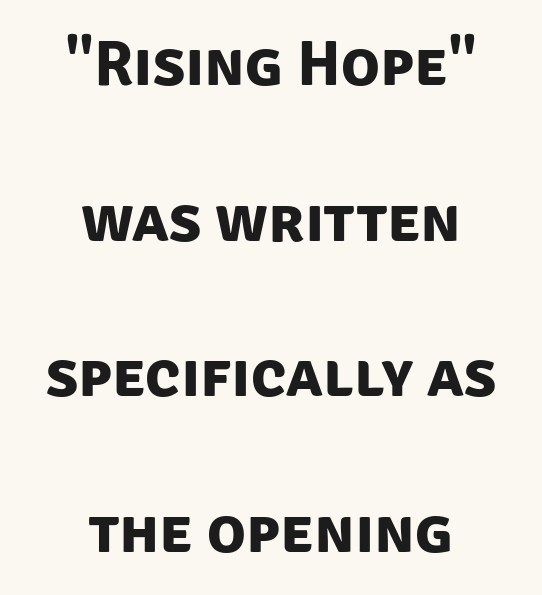
{"serif": "no", "bold": "yes", "weight": "bold", "width": "normal", "stroke_contrast": "low", "x_height": "large", "monospaced": "no", "underline": "no", "align": "center", "line_spacing": "loose", "line_spacing_ratio": 2.43, "letter_spacing": "normal", "letter_spacing_em": 0.0, "glyph_px": 64}
